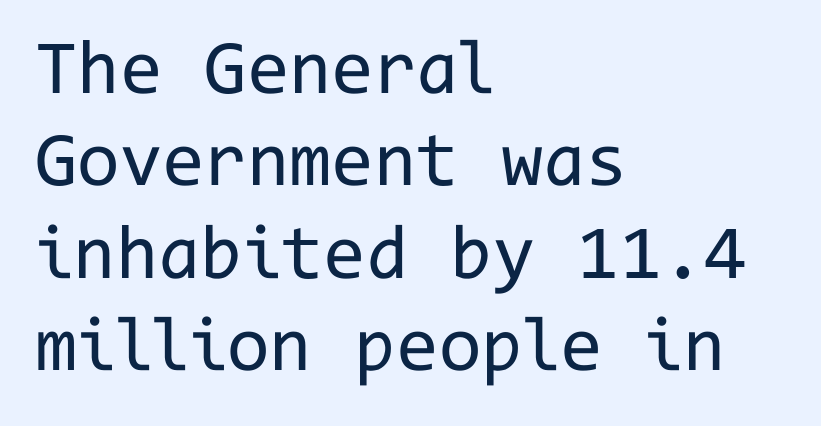
When letters stand straight like this, we call the style roman or upright. What stands out about the letter spacing? Nothing — it is the standard amount. Compared with a typical body face, this is equally light or lighter still. Leftover space on each line is placed entirely after the last word.
